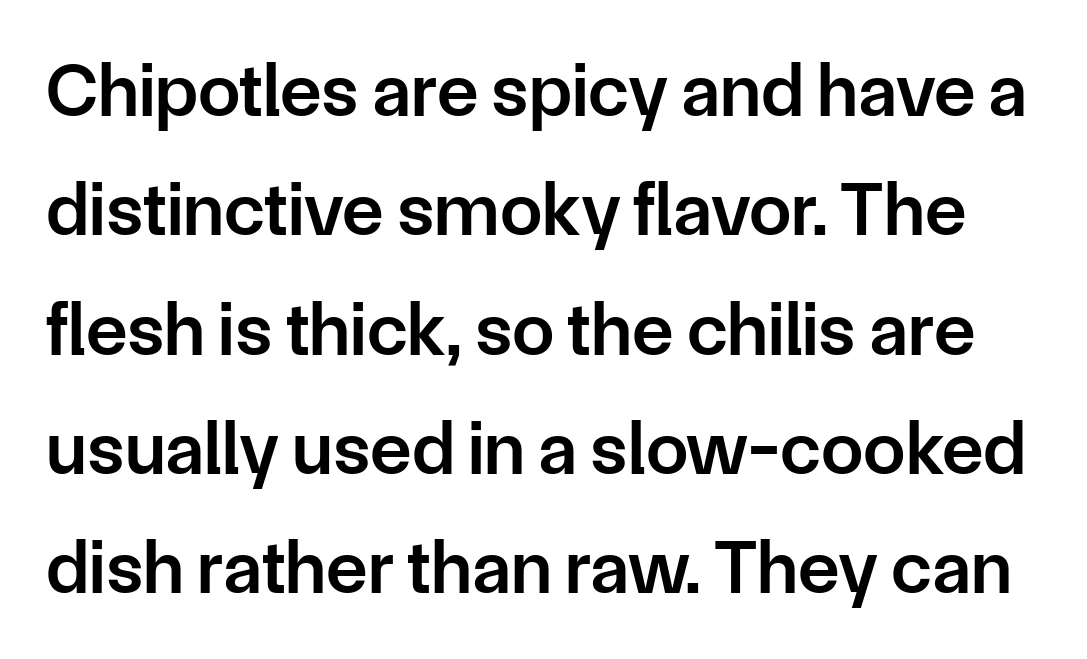
Are there feet on the stems? There aren't — it's a sans. Decoration check: the copy has no underline. A typesetter would call this proportional, since set widths differ per character. Inter-character spacing is left at the font's built-in metrics. The vertical gap from one line to the next is medium.
